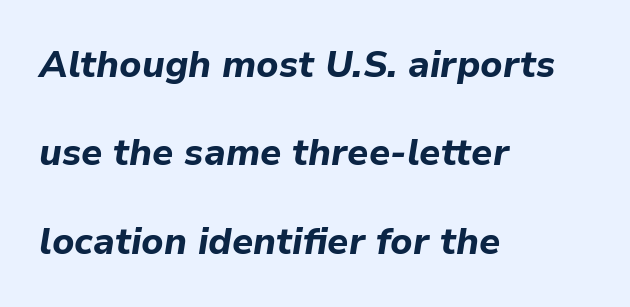
The image shows 37 px bold type, italic (leaning right); set left-aligned, loose line spacing (2.39x), normal letter spacing, not underlined; low stroke contrast and a medium x-height.
